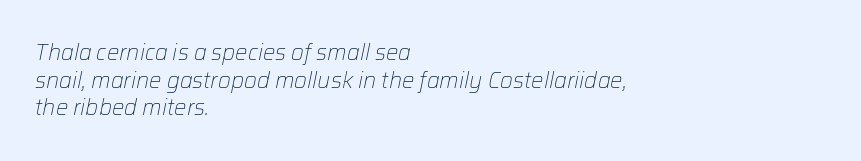
Unbolded letterforms with no extra heft. Observe the ordinary spacing: letters are neighbours, not strangers. Each row of text sits above clean, open space. Italic: yes, the glyphs are oblique. The designer left line spacing at the default. Horizontal alignment here is leftward, the default for most running prose.
